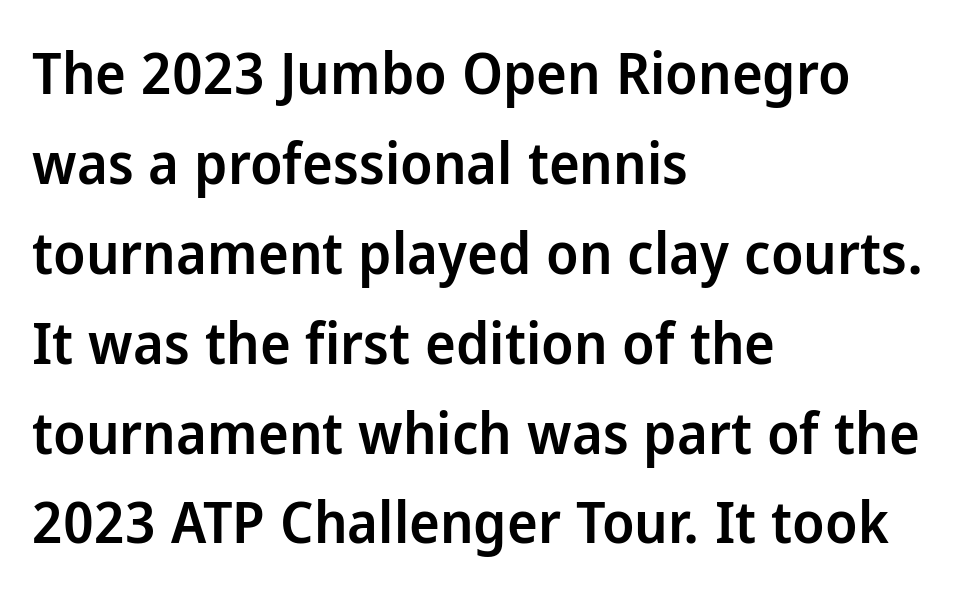
Glyph-to-glyph distance matches everyday printed text. Its strokes are somewhat broadened, the hallmark of semibold type. A typesetter would call this proportional, since set widths differ per character. The setting favours the left margin, as ordinary paragraphs usually do. Nope, not italic — everything's standing straight.
